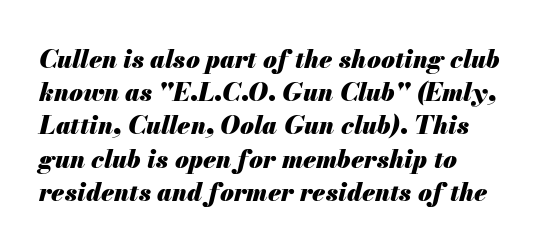
Q: Is the text bold? A: Yes.
Q: Is the text italic (slanted)? A: Yes, it leans right by about 13 degrees.
Q: Is the text underlined? A: No.
Q: Is the spacing between letters normal or unusually wide? A: Normal.
Q: Is the spacing between lines tight, normal or loose? A: Normal.
